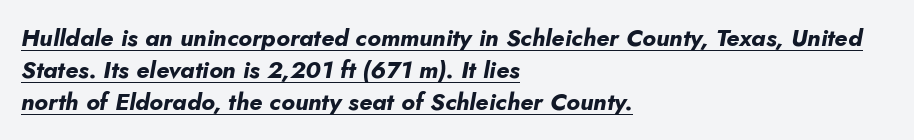
{"italic": "yes", "lean": "right", "slant_degrees": 10, "bold": "yes", "underline": "yes", "align": "left", "line_spacing": "normal", "line_spacing_ratio": 1.33, "letter_spacing": "normal", "letter_spacing_em": 0.0, "glyph_px": 24}
